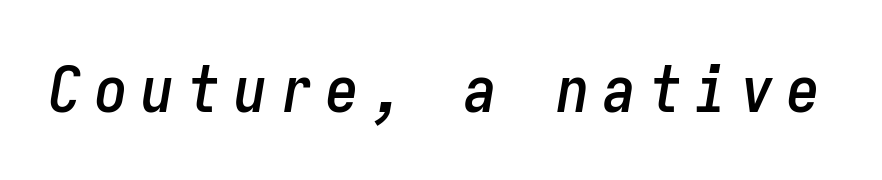
Posture: slanted. The passage shown is not underscored anywhere. Every character here occupies the same horizontal width, giving the sample a typewriter-like rhythm. Letter spacing: wide.
